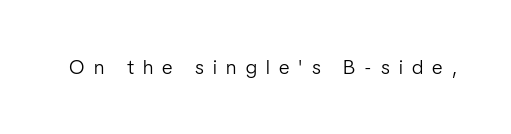
{"italic": "no", "bold": "no", "underline": "no", "letter_spacing": "wide", "letter_spacing_em": 0.46, "glyph_px": 20}
